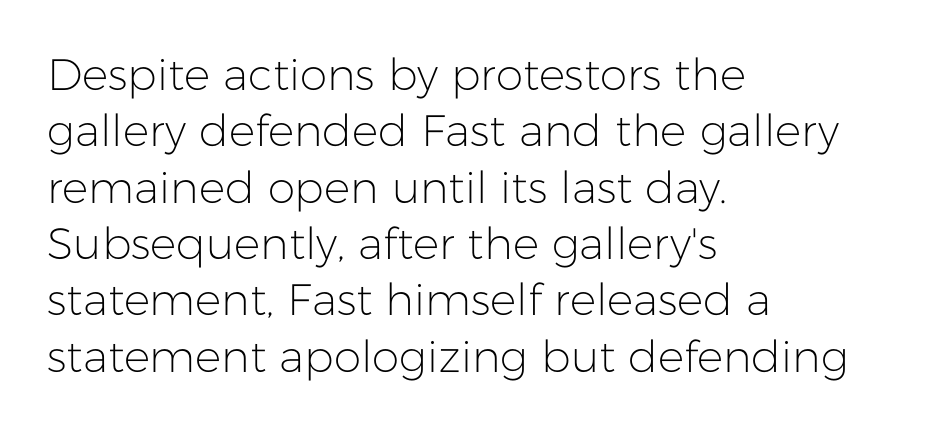
The image shows 44 px light sans-serif type, upright; set left-aligned, normal line spacing (1.28x), normal letter spacing, not underlined; low stroke contrast and a medium x-height.
